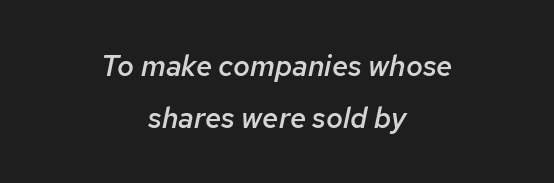
Q: Is the text bold? A: Semi-bold.
Q: Is the text italic (slanted)? A: Yes, it leans right by about 12 degrees.
Q: Is the text underlined? A: No.
Q: How is the paragraph aligned? A: Centered.
Q: Is the spacing between letters normal or unusually wide? A: Normal.
Q: Width (condensed, normal, or wide)? A: Normal.
Q: Stroke contrast? A: Low.
Q: x-height? A: Medium.
Q: Monospaced? A: No.
